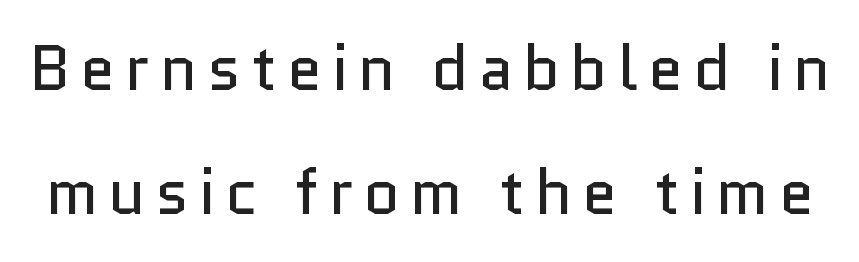
{"serif": "no", "italic": "no", "bold": "no", "weight": "regular", "width": "normal", "stroke_contrast": "low", "x_height": "medium", "monospaced": "no", "underline": "no", "line_spacing": "loose", "line_spacing_ratio": 1.97, "glyph_px": 63}
